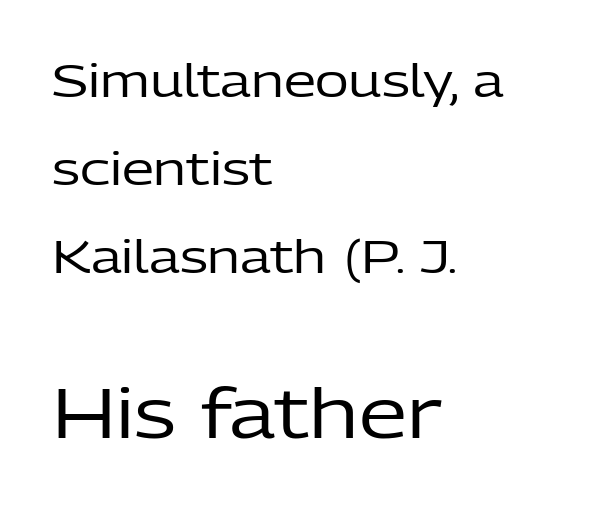
Q: Is the text bold? A: No.
Q: Is the text italic (slanted)? A: No, it is upright.
Q: Is the typeface a serif or a sans-serif typeface? A: Sans-serif.
Q: Is the text underlined? A: No.
Q: How is the paragraph aligned? A: Left-aligned.
Q: Is the spacing between letters normal or unusually wide? A: Normal.
Q: Is the spacing between lines tight, normal or loose? A: Loose.
Q: Which block of text is set in a larger size, the first (top) or the second (bottom)? A: The second (bottom) one.
Q: Width (condensed, normal, or wide)? A: Normal.
Q: Stroke contrast? A: Low.
Q: x-height? A: Medium.
Q: Monospaced? A: No.
